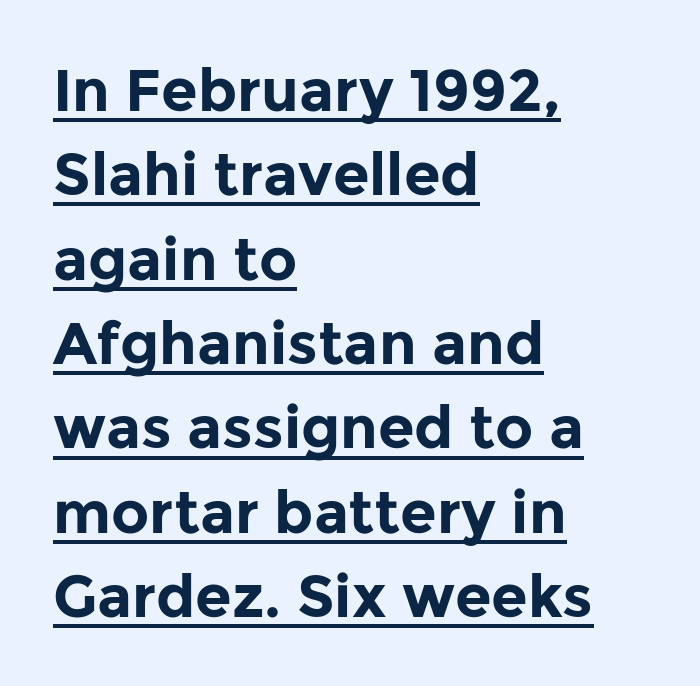
Q: Is the text bold? A: Yes.
Q: Is the text italic (slanted)? A: No, it is upright.
Q: Is the typeface a serif or a sans-serif typeface? A: Sans-serif.
Q: Is the text underlined? A: Yes.
Q: How is the paragraph aligned? A: Left-aligned.
Q: Is the spacing between letters normal or unusually wide? A: Normal.
Q: Is the spacing between lines tight, normal or loose? A: Normal.
Q: Width (condensed, normal, or wide)? A: Normal.
Q: Stroke contrast? A: Low.
Q: x-height? A: Medium.
Q: Monospaced? A: No.
